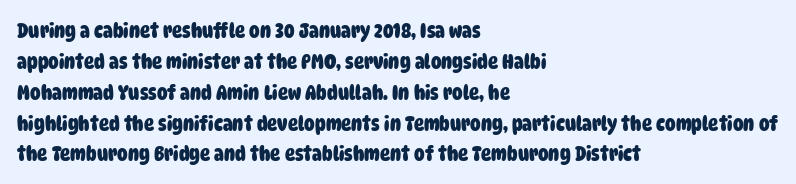
{"bold": "yes", "underline": "no", "align": "left", "line_spacing": "normal", "line_spacing_ratio": 1.47, "letter_spacing": "normal", "letter_spacing_em": 0.0, "glyph_px": 21}
